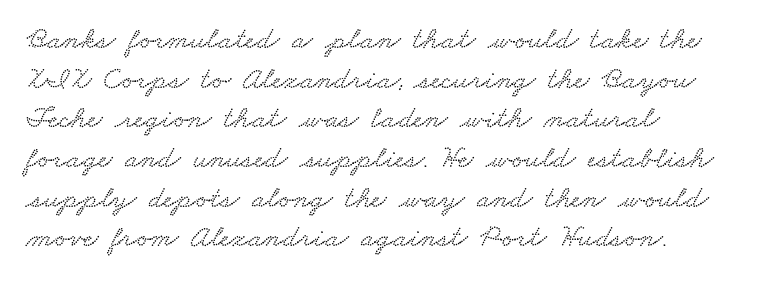
Q: Is the text underlined? A: No.
Q: How is the paragraph aligned? A: Left-aligned.
Q: Is the spacing between letters normal or unusually wide? A: Normal.
Q: Is the spacing between lines tight, normal or loose? A: Normal.
Q: Width (condensed, normal, or wide)? A: Wide.
Q: Stroke contrast? A: Low.
Q: x-height? A: Small.
Q: Monospaced? A: No.
